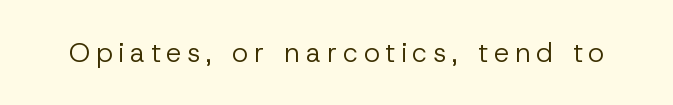
Designer's note — italics off, roman on. The letters are spread apart with noticeably loose tracking. These glyphs show unthickened strokes, regular width or finer. The glyphs are unaccompanied by any horizontal stroke below them.
